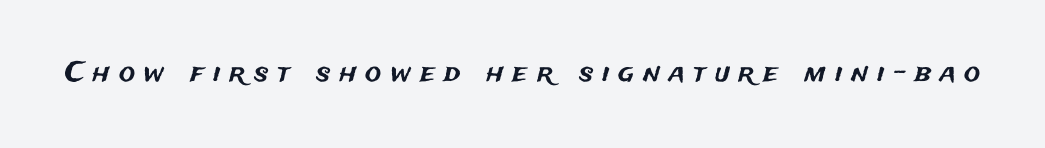
Q: Is the text italic (slanted)? A: Yes.
Q: Is the text underlined? A: No.
Q: Is the spacing between letters normal or unusually wide? A: Unusually wide.
